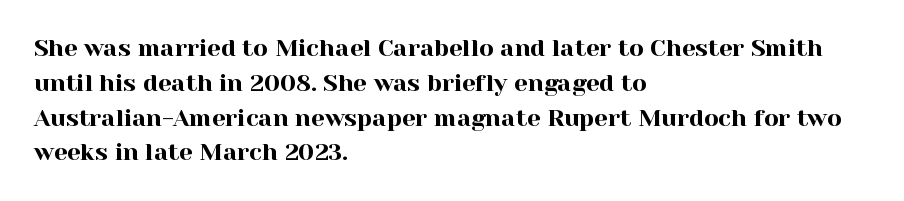
{"italic": "no", "underline": "no", "align": "left", "line_spacing": "normal", "line_spacing_ratio": 1.45, "letter_spacing": "normal", "letter_spacing_em": 0.0, "glyph_px": 24}
